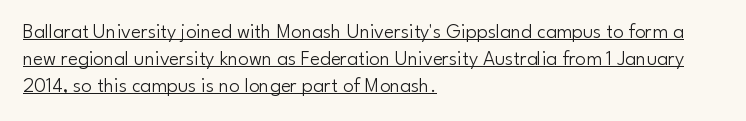
{"italic": "no", "bold": "no", "underline": "yes", "align": "left", "line_spacing": "normal", "line_spacing_ratio": 1.29, "letter_spacing": "normal", "letter_spacing_em": 0.0, "glyph_px": 21}
